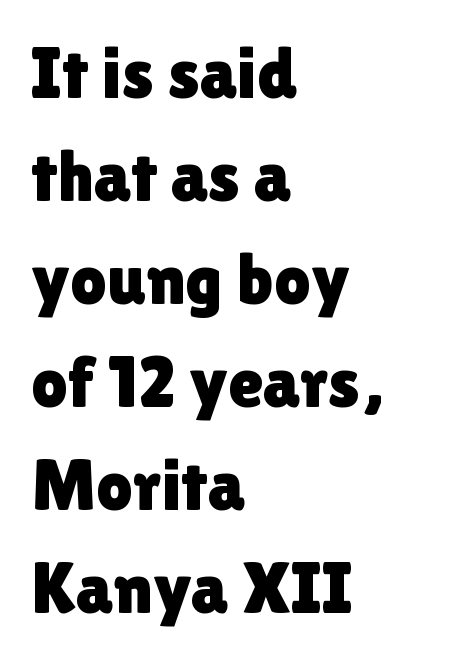
{"serif": "no", "italic": "no", "width": "normal", "x_height": "medium", "monospaced": "no", "underline": "no", "align": "left", "line_spacing": "normal", "line_spacing_ratio": 1.43, "letter_spacing": "normal", "letter_spacing_em": 0.0, "glyph_px": 72}
